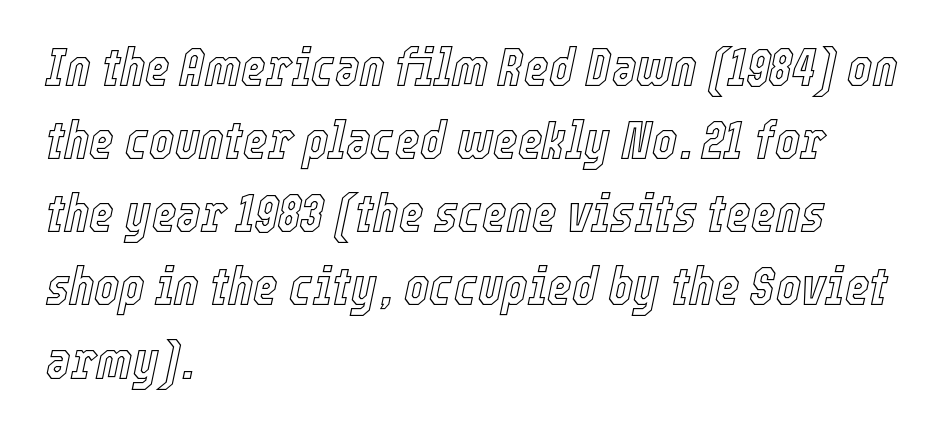
Q: Is the text italic (slanted)? A: Yes, it leans right by about 12 degrees.
Q: Is the text underlined? A: No.
Q: How is the paragraph aligned? A: Left-aligned.
Q: Is the spacing between letters normal or unusually wide? A: Normal.
Q: Is the spacing between lines tight, normal or loose? A: Normal.
Q: Width (condensed, normal, or wide)? A: Condensed.
Q: x-height? A: Medium.
Q: Monospaced? A: No.
